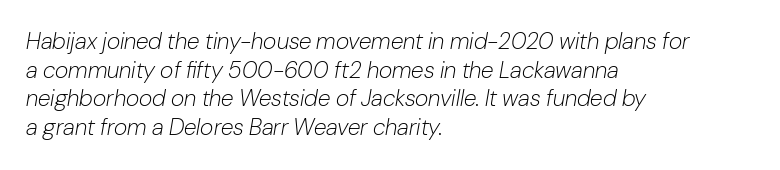
{"italic": "yes", "lean": "right", "slant_degrees": 10, "bold": "no", "underline": "no", "align": "left", "line_spacing": "normal", "line_spacing_ratio": 1.25, "letter_spacing": "normal", "letter_spacing_em": 0.0, "glyph_px": 23}
